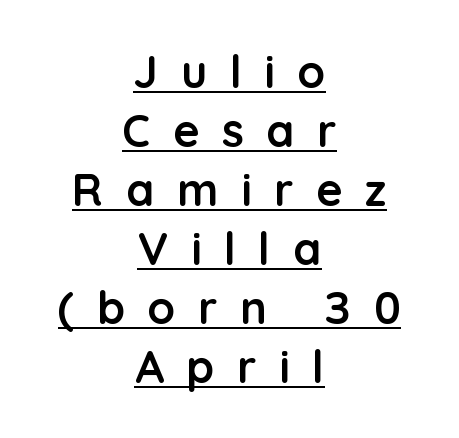
{"serif": "no", "italic": "no", "bold": "yes", "weight": "semibold", "width": "normal", "stroke_contrast": "low", "x_height": "medium", "monospaced": "no", "underline": "yes", "align": "center", "line_spacing": "normal", "line_spacing_ratio": 1.31, "letter_spacing": "wide", "letter_spacing_em": 0.5, "glyph_px": 45}
